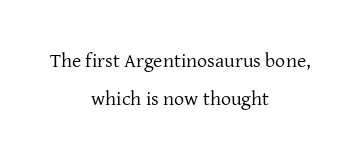
The image shows 20 px text type, upright; set centered, loose line spacing (1.9x), normal letter spacing, not underlined.
